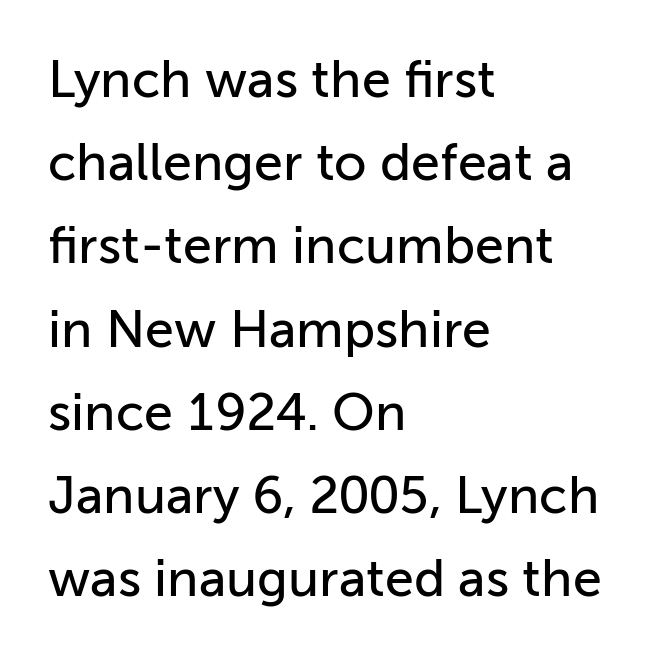
Line starts are locked; line ends wander. The gaps between neighbouring characters are ordinary and unremarkable. The gap between lines stays unmarked. Is this a fixed-width face? No — the glyphs have proportional, varying widths.
